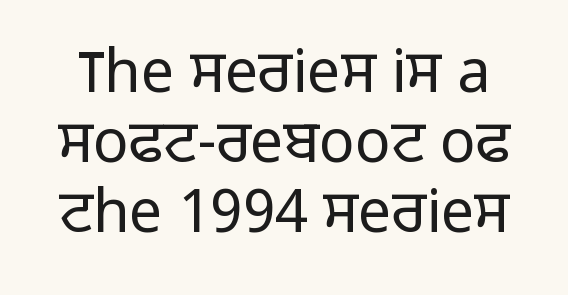
The image shows 59 px light sans-serif type, upright; set line spacing 1.19x, normal letter spacing, not underlined; low stroke contrast and a medium x-height.
